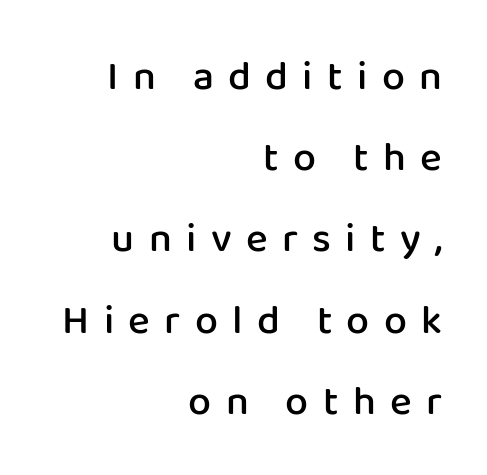
The image shows 41 px semibold sans-serif type, upright; set right-aligned, loose line spacing (1.98x), unusually wide letter spacing (+0.35 em), not underlined; low stroke contrast and a medium x-height.
